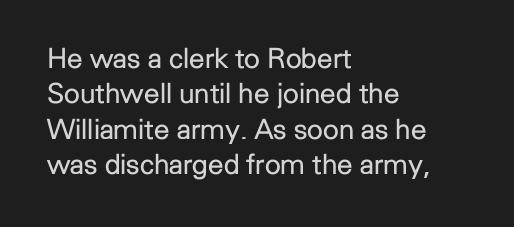
The image shows 28 px regular-weight sans-serif type, upright; set left-aligned, normal line spacing (1.26x), normal letter spacing, not underlined; low stroke contrast and a medium x-height.
